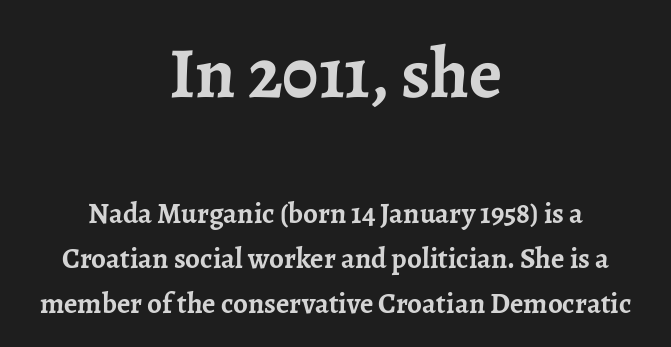
The type sits square on the baseline with zero lean. Observe the serifs anchoring each vertical stroke in this sample. Caption: bold face, heavy strokes. You could not count columns in this text — the font is proportionally spaced. Leading matches the norm, producing a regular column.
